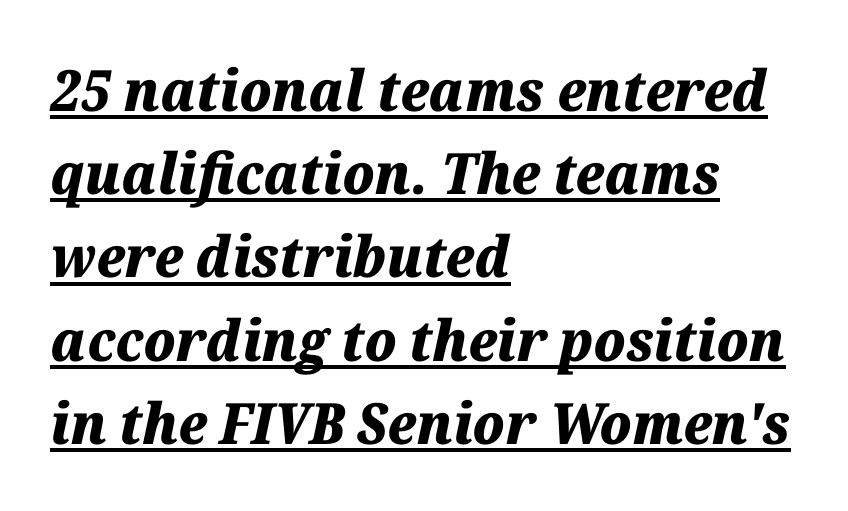
{"italic": "yes", "lean": "right", "slant_degrees": 12, "bold": "yes", "weight": "heavy", "width": "normal", "stroke_contrast": "medium", "x_height": "medium", "monospaced": "no", "underline": "yes", "align": "left", "line_spacing": "normal", "line_spacing_ratio": 1.46, "letter_spacing": "normal", "letter_spacing_em": 0.0, "glyph_px": 57}
